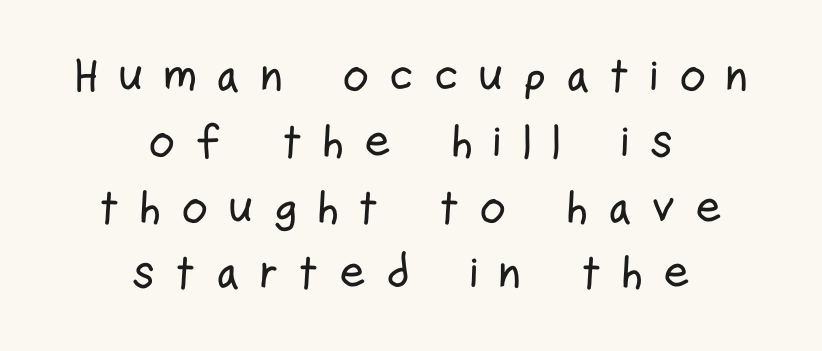
The image shows 46 px condensed sans-serif type, upright; set centered, normal line spacing (1.43x), unusually wide letter spacing (+0.42 em), not underlined; low stroke contrast and a medium x-height.
